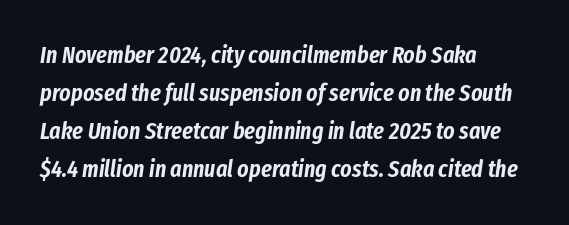
{"italic": "yes", "lean": "right", "slant_degrees": 8, "underline": "no", "align": "left", "line_spacing": "normal", "line_spacing_ratio": 1.59, "letter_spacing": "normal", "letter_spacing_em": 0.0, "glyph_px": 24}
